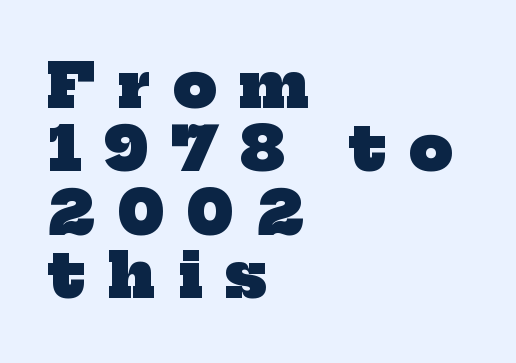
The image shows 61 px heavy serif type; set left-aligned, tight line spacing (1.04x), unusually wide letter spacing (+0.38 em), not underlined; low stroke contrast and a medium x-height.
